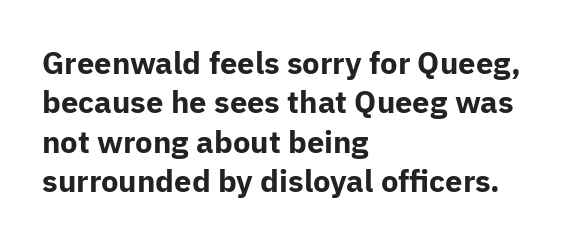
Q: Is the text bold? A: Yes.
Q: Is the text italic (slanted)? A: No, it is upright.
Q: Is the typeface a serif or a sans-serif typeface? A: Sans-serif.
Q: Is the text underlined? A: No.
Q: How is the paragraph aligned? A: Left-aligned.
Q: Is the spacing between letters normal or unusually wide? A: Normal.
Q: Is the spacing between lines tight, normal or loose? A: Normal.
Q: Width (condensed, normal, or wide)? A: Normal.
Q: Stroke contrast? A: Low.
Q: x-height? A: Medium.
Q: Monospaced? A: No.
